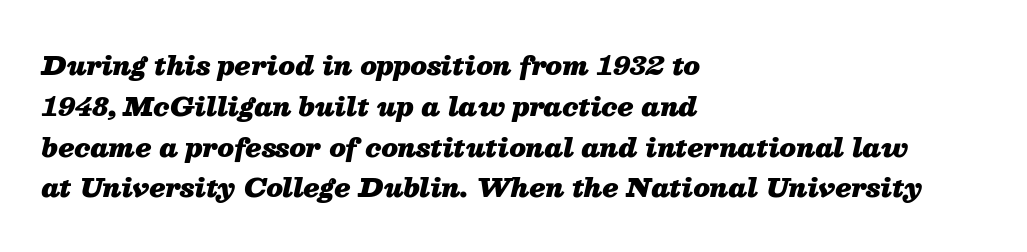
Q: Is the text bold? A: Yes.
Q: Is the text italic (slanted)? A: Yes, it leans right by about 13 degrees.
Q: Is the text underlined? A: No.
Q: How is the paragraph aligned? A: Left-aligned.
Q: Is the spacing between letters normal or unusually wide? A: Normal.
Q: Is the spacing between lines tight, normal or loose? A: Normal.
